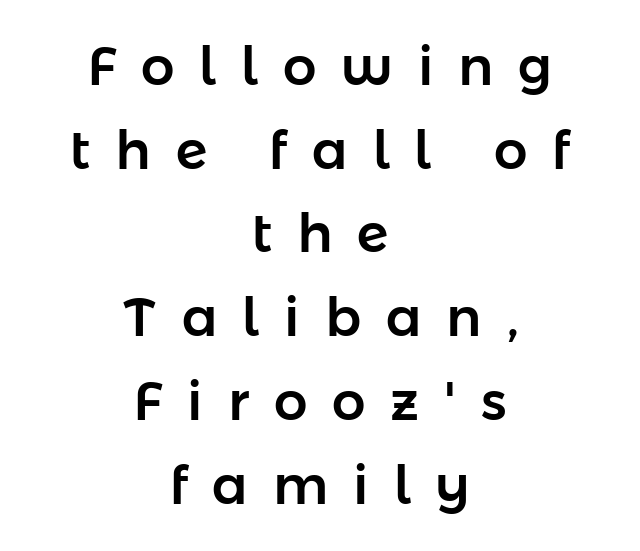
The image shows 53 px sans-serif type, upright; set centered, normal line spacing (1.58x), unusually wide letter spacing (+0.47 em), not underlined; low stroke contrast and a medium x-height.
